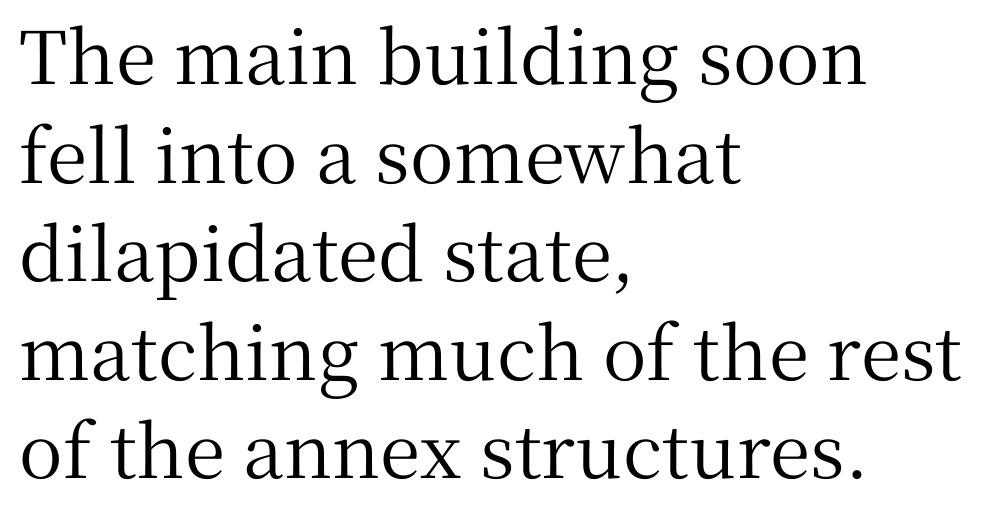
{"serif": "yes", "italic": "no", "width": "normal", "stroke_contrast": "medium", "x_height": "medium", "monospaced": "no", "underline": "no", "align": "left", "line_spacing": "normal", "line_spacing_ratio": 1.35, "letter_spacing": "normal", "letter_spacing_em": 0.0, "glyph_px": 73}
